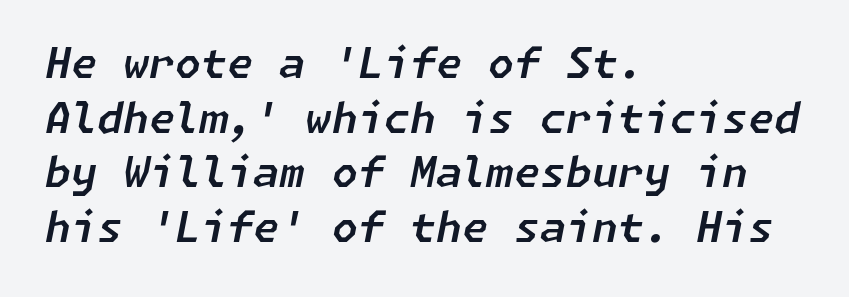
The image shows 42 px text type, italic (leaning right); set left-aligned, normal line spacing (1.3x), normal letter spacing, not underlined; low stroke contrast and a medium x-height.
